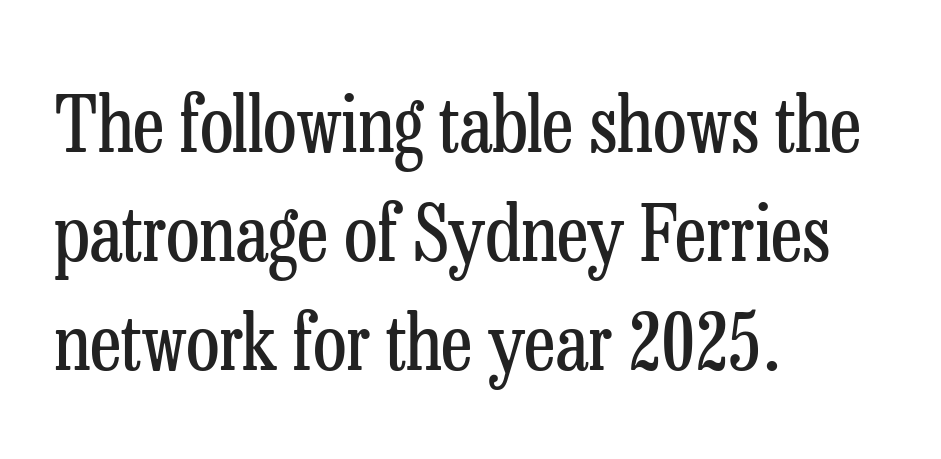
Q: Is the text bold? A: No.
Q: Is the text italic (slanted)? A: No, it is upright.
Q: Is the typeface a serif or a sans-serif typeface? A: Serif.
Q: Is the text underlined? A: No.
Q: How is the paragraph aligned? A: Left-aligned.
Q: Is the spacing between letters normal or unusually wide? A: Normal.
Q: Is the spacing between lines tight, normal or loose? A: Normal.
Q: Width (condensed, normal, or wide)? A: Condensed.
Q: Stroke contrast? A: Low.
Q: x-height? A: Medium.
Q: Monospaced? A: No.
